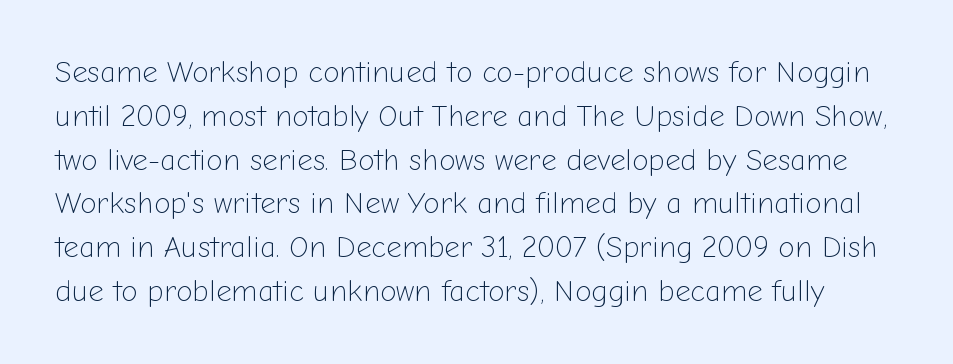
The image shows 30 px light sans-serif type, upright; set normal line spacing (1.46x), normal letter spacing, not underlined; low stroke contrast and a medium x-height.
